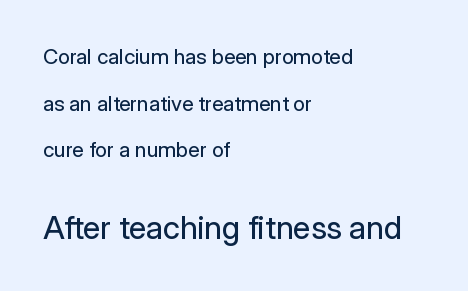
The lower block of text is set noticeably larger than the block above it. Each new line begins a long way beneath the previous one. Typeset ragged right — the left edge is the straight one. The typeface has the unassuming heft of standard copy or less. You could call the tracking neutral — neither tight nor loose. The specimen reads as upright at a glance.
